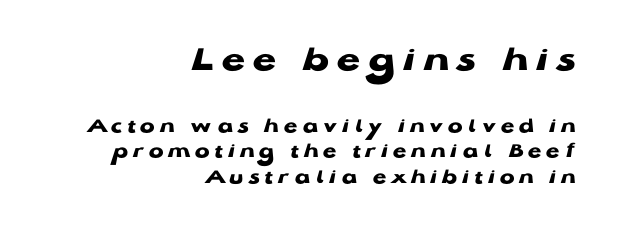
Think of a printed novel: that variable character pitch is what you see here. Nothing sits at the stroke ends, so this counts as sans-serif. The face used here appears at its bigger size in the upper chunk. The rendering inserts visible extra space after every character.
